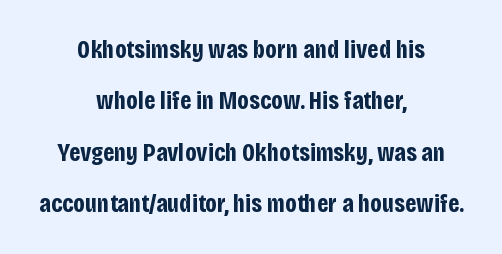
The image shows 26 px bold type, upright; set centered, loose line spacing (1.98x), normal letter spacing, not underlined.
